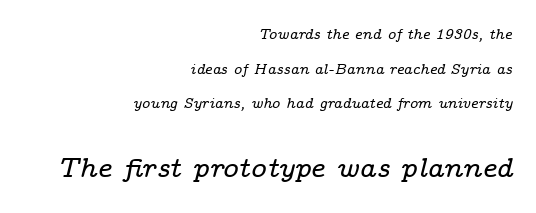
Q: Is the text italic (slanted)? A: Yes, it leans right by about 14 degrees.
Q: Is the text underlined? A: No.
Q: How is the paragraph aligned? A: Right-aligned.
Q: Is the spacing between letters normal or unusually wide? A: Normal.
Q: Is the spacing between lines tight, normal or loose? A: Loose.
Q: Which block of text is set in a larger size, the first (top) or the second (bottom)? A: The second (bottom) one.
